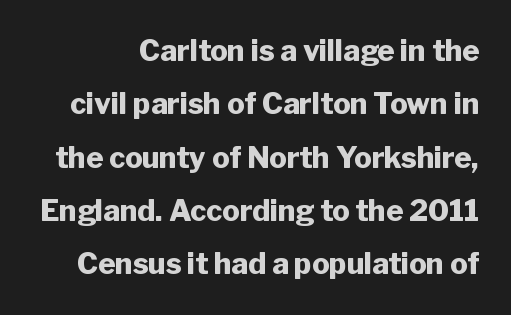
The image shows 29 px heavy sans-serif type, upright; set line spacing 1.84x, normal letter spacing, not underlined; low stroke contrast and a medium x-height.
